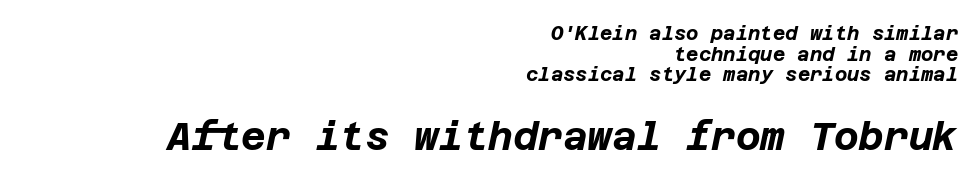
Students, this is bold: see how much ink each stroke carries. Tracking here is standard; glyphs follow each other at the usual distance. This is oblique type, the kind used for emphasis or titles. The rag falls on the left side of this text block. The string is rendered with underlining switched off. In terms of leading, this rendering errs on the cramped side.
